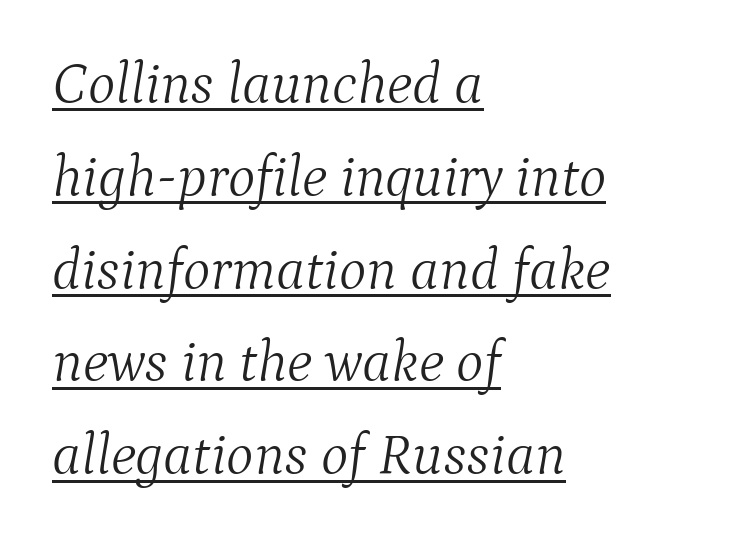
The image shows 58 px light serif type, italic (leaning right); set left-aligned, normal line spacing (1.6x), normal letter spacing, underlined; medium stroke contrast and a medium x-height.
